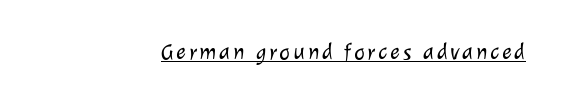
The image shows 23 px text type; set right-aligned, underlined.
